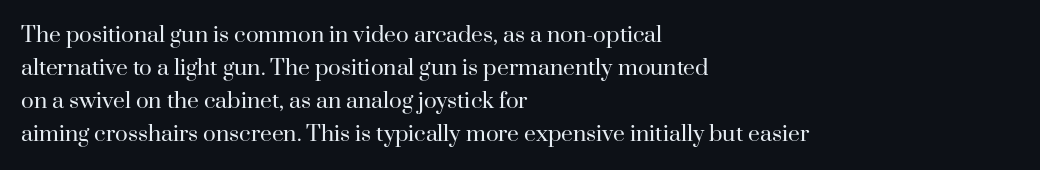
Q: Is the text bold? A: No.
Q: Is the text italic (slanted)? A: No, it is upright.
Q: Is the text underlined? A: No.
Q: How is the paragraph aligned? A: Left-aligned.
Q: Is the spacing between letters normal or unusually wide? A: Normal.
Q: Is the spacing between lines tight, normal or loose? A: Normal.
